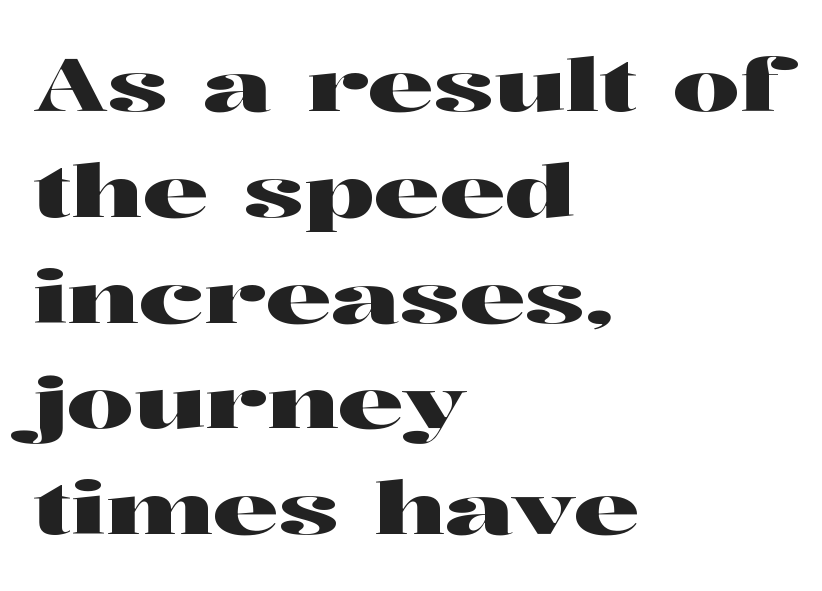
Q: Is the text italic (slanted)? A: No, it is upright.
Q: Is the typeface a serif or a sans-serif typeface? A: Serif.
Q: Is the text underlined? A: No.
Q: How is the paragraph aligned? A: Left-aligned.
Q: Is the spacing between letters normal or unusually wide? A: Normal.
Q: Is the spacing between lines tight, normal or loose? A: Normal.
Q: Width (condensed, normal, or wide)? A: Wide.
Q: Stroke contrast? A: High.
Q: x-height? A: Medium.
Q: Monospaced? A: No.
